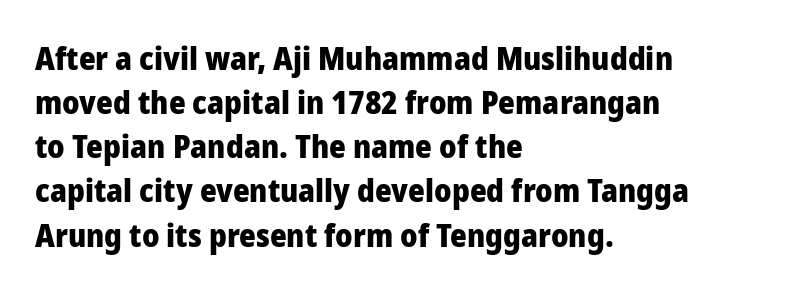
Nobody drew a line under any word here. You could call the tracking neutral — neither tight nor loose. Typographic density is high because the face is bold. Here the designer chose a conventional face with non-uniform glyph widths. Is there much room between lines? A standard amount, neither cramped nor airy. The face used here is a sans, in the tradition of grotesques and geometrics.
